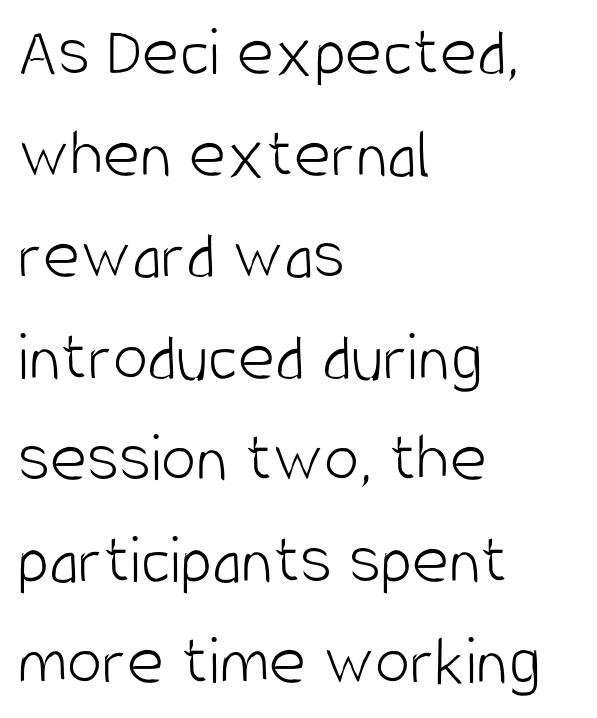
{"serif": "no", "italic": "no", "bold": "no", "weight": "light", "width": "condensed", "stroke_contrast": "low", "x_height": "large", "monospaced": "no", "underline": "no", "align": "left", "line_spacing": "normal", "line_spacing_ratio": 1.43, "letter_spacing": "normal", "letter_spacing_em": 0.0, "glyph_px": 71}
